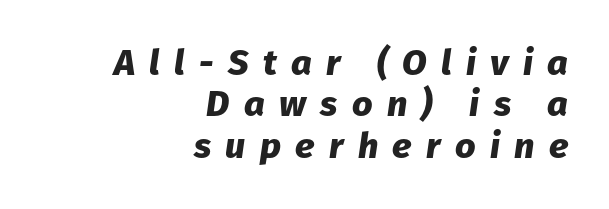
The image shows 36 px heavy type, italic (leaning right); set right-aligned, tight line spacing (1.15x), unusually wide letter spacing (+0.4 em), not underlined; low stroke contrast and a medium x-height.
